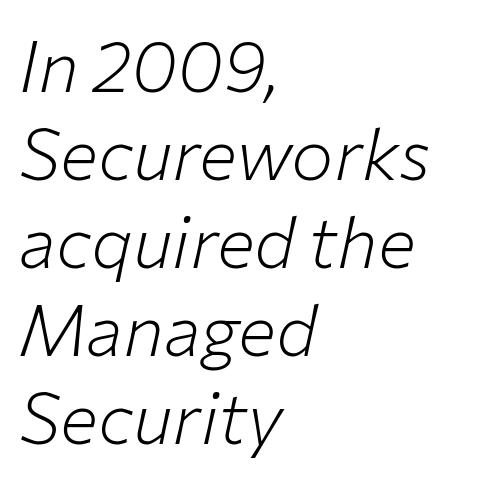
The image shows 71 px light type, italic (leaning right); set left-aligned, line spacing 1.24x, normal letter spacing, not underlined; low stroke contrast and a medium x-height.
